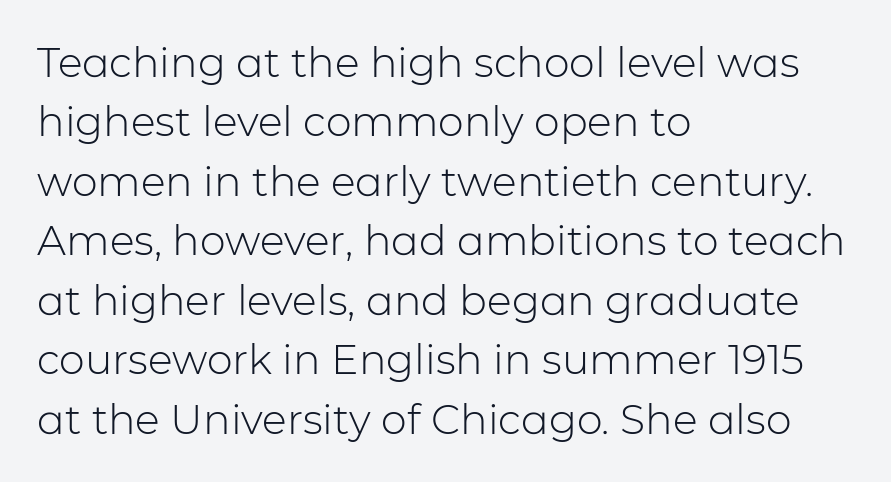
{"serif": "no", "italic": "no", "bold": "no", "weight": "light", "width": "normal", "stroke_contrast": "low", "x_height": "medium", "monospaced": "no", "underline": "no", "align": "left", "line_spacing": "normal", "line_spacing_ratio": 1.45, "letter_spacing": "normal", "letter_spacing_em": 0.0, "glyph_px": 41}
